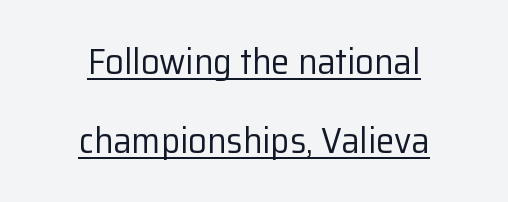
The image shows 37 px regular-weight sans-serif type, upright; set centered, loose line spacing (2.13x), normal letter spacing, underlined; low stroke contrast and a medium x-height.
